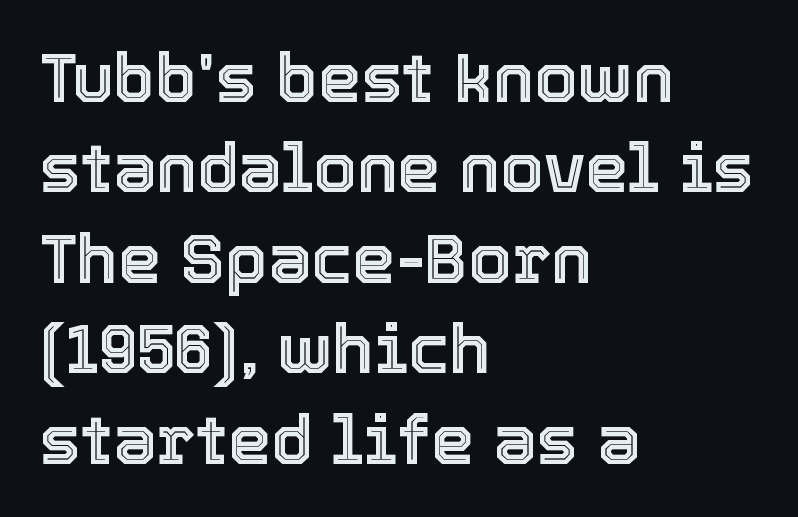
Q: Is the text italic (slanted)? A: No, it is upright.
Q: Is the text underlined? A: No.
Q: How is the paragraph aligned? A: Left-aligned.
Q: Is the spacing between letters normal or unusually wide? A: Normal.
Q: Is the spacing between lines tight, normal or loose? A: Normal.
Q: Width (condensed, normal, or wide)? A: Normal.
Q: x-height? A: Medium.
Q: Monospaced? A: No.
